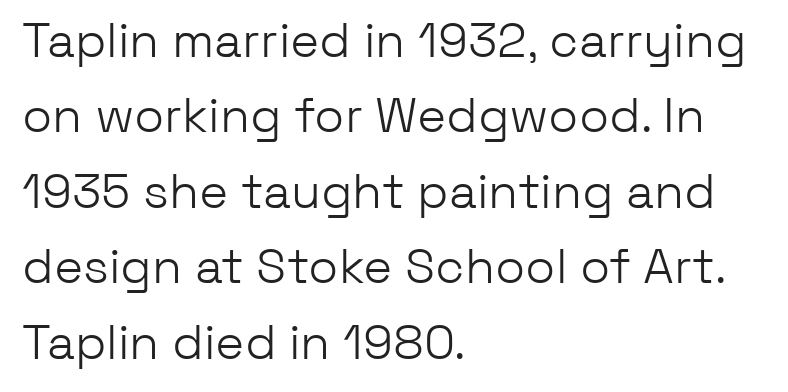
{"serif": "no", "italic": "no", "bold": "no", "weight": "light", "width": "normal", "stroke_contrast": "low", "x_height": "medium", "monospaced": "no", "underline": "no", "align": "left", "line_spacing": "normal", "line_spacing_ratio": 1.54, "letter_spacing": "normal", "letter_spacing_em": 0.0, "glyph_px": 49}
